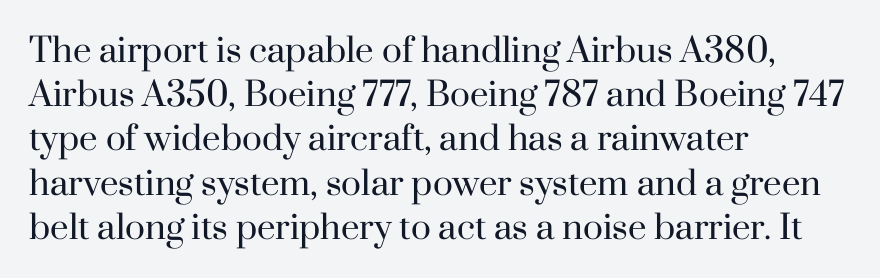
{"serif": "yes", "italic": "no", "bold": "no", "weight": "regular", "width": "normal", "stroke_contrast": "high", "x_height": "small", "monospaced": "no", "underline": "no", "align": "left", "line_spacing": "normal", "line_spacing_ratio": 1.34, "letter_spacing": "normal", "letter_spacing_em": 0.0, "glyph_px": 33}
